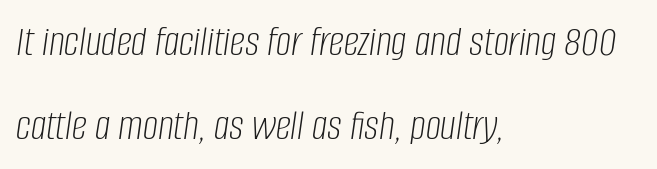
{"italic": "yes", "lean": "right", "slant_degrees": 8, "bold": "no", "weight": "light", "width": "condensed", "stroke_contrast": "low", "x_height": "large", "monospaced": "no", "underline": "no", "align": "left", "line_spacing": "loose", "line_spacing_ratio": 1.96, "letter_spacing": "normal", "letter_spacing_em": 0.0, "glyph_px": 43}
